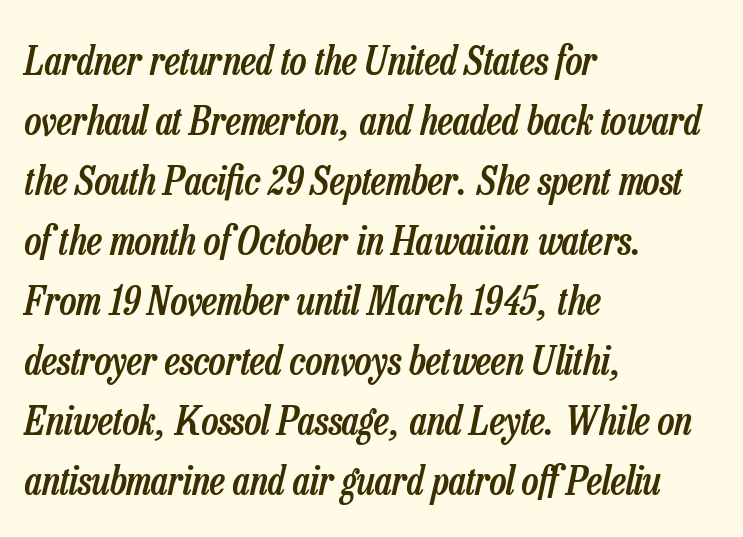
The image shows 40 px semibold, condensed type, italic (leaning right); set left-aligned, normal line spacing (1.5x), normal letter spacing, not underlined; low stroke contrast and a medium x-height.
